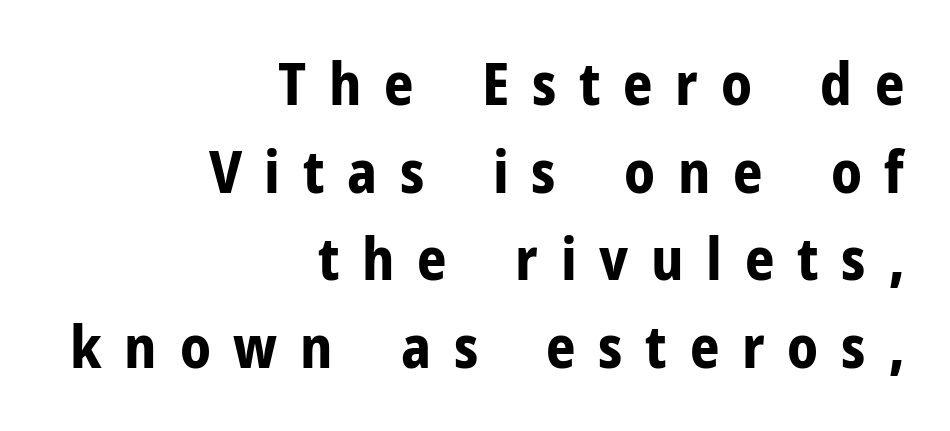
Line ends are locked; line starts wander. Students, note that the glyphs here are deliberately spaced far apart. Spacing verdict: proportional, widths tailored to each character. The glyphs are unaccompanied by any horizontal stroke below them. Regular leading. The lettering stays uniformly vertical, giving the passage a roman look.
